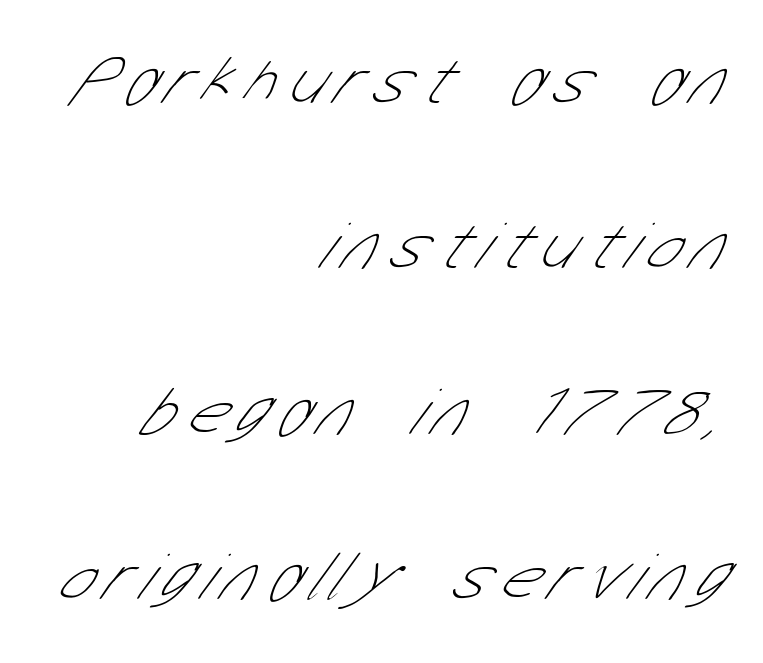
Descenders are the only things crossing below the line. Tracking here is generous; glyphs stand well apart from one another. Students, observe: this is what heavily led, spacious text looks like. The letters carry no serifs — their stems end cleanly without finishing strokes. Reading down the block, your eye finds every line finishing at a fixed right position. The letters look calm and open, with moderate or lighter stems.
